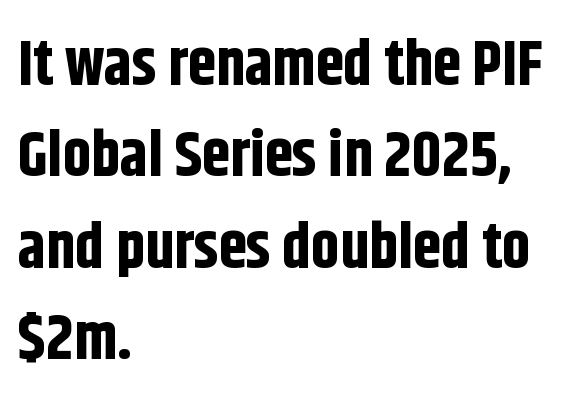
Q: Is the text bold? A: Yes.
Q: Is the text italic (slanted)? A: No, it is upright.
Q: Is the typeface a serif or a sans-serif typeface? A: Sans-serif.
Q: Is the text underlined? A: No.
Q: How is the paragraph aligned? A: Left-aligned.
Q: Is the spacing between letters normal or unusually wide? A: Normal.
Q: Is the spacing between lines tight, normal or loose? A: Normal.
Q: Width (condensed, normal, or wide)? A: Condensed.
Q: Stroke contrast? A: Low.
Q: x-height? A: Large.
Q: Monospaced? A: No.
